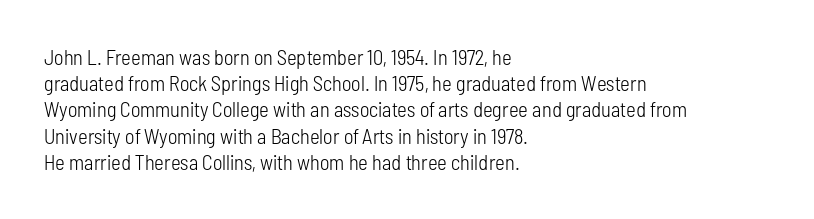
Q: Is the text bold? A: No.
Q: Is the text italic (slanted)? A: No, it is upright.
Q: Is the text underlined? A: No.
Q: How is the paragraph aligned? A: Left-aligned.
Q: Is the spacing between letters normal or unusually wide? A: Normal.
Q: Is the spacing between lines tight, normal or loose? A: Normal.
